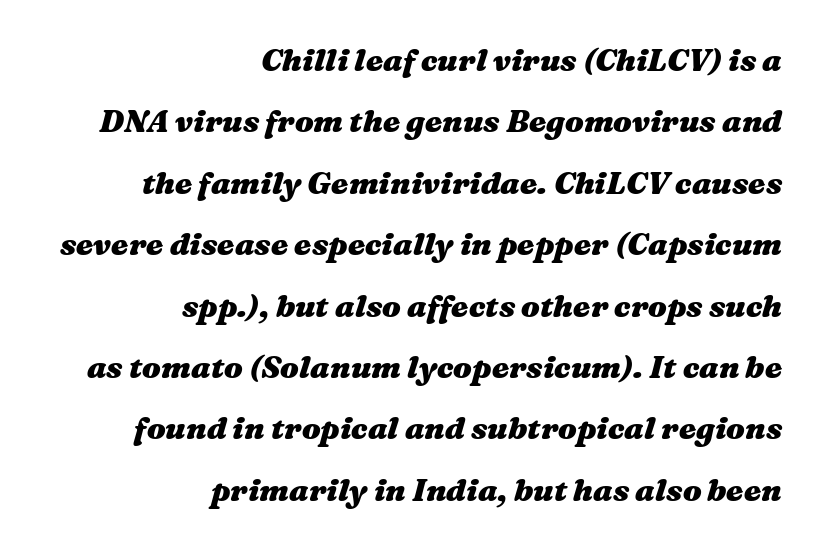
Q: Is the text bold? A: Yes.
Q: Is the text italic (slanted)? A: Yes, it leans right by about 16 degrees.
Q: Is the text underlined? A: No.
Q: How is the paragraph aligned? A: Right-aligned.
Q: Is the spacing between letters normal or unusually wide? A: Normal.
Q: Is the spacing between lines tight, normal or loose? A: Loose.
Q: Width (condensed, normal, or wide)? A: Wide.
Q: Stroke contrast? A: Medium.
Q: x-height? A: Medium.
Q: Monospaced? A: No.
